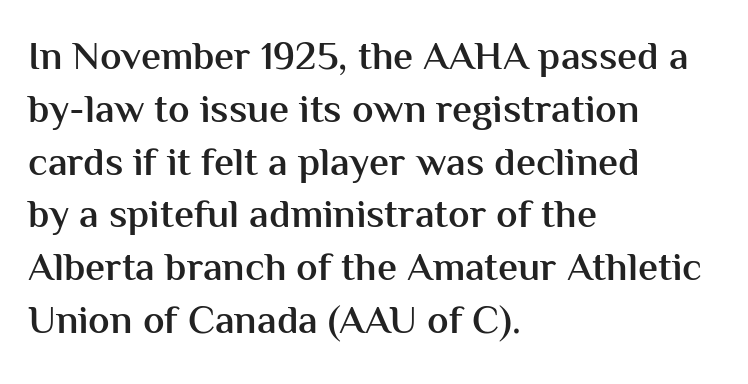
Q: Is the text bold? A: Semi-bold.
Q: Is the text italic (slanted)? A: No, it is upright.
Q: Is the typeface a serif or a sans-serif typeface? A: Sans-serif.
Q: Is the text underlined? A: No.
Q: How is the paragraph aligned? A: Left-aligned.
Q: Is the spacing between letters normal or unusually wide? A: Normal.
Q: Is the spacing between lines tight, normal or loose? A: Normal.
Q: Width (condensed, normal, or wide)? A: Normal.
Q: Stroke contrast? A: Medium.
Q: x-height? A: Medium.
Q: Monospaced? A: No.
